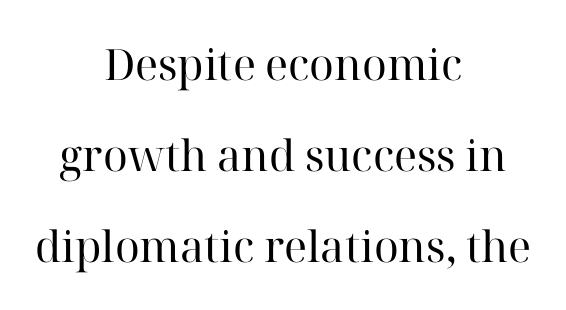
{"serif": "yes", "italic": "no", "bold": "no", "weight": "regular", "width": "normal", "stroke_contrast": "high", "x_height": "medium", "monospaced": "no", "underline": "no", "align": "center", "line_spacing": "loose", "line_spacing_ratio": 2.12, "letter_spacing": "normal", "letter_spacing_em": 0.0, "glyph_px": 43}
